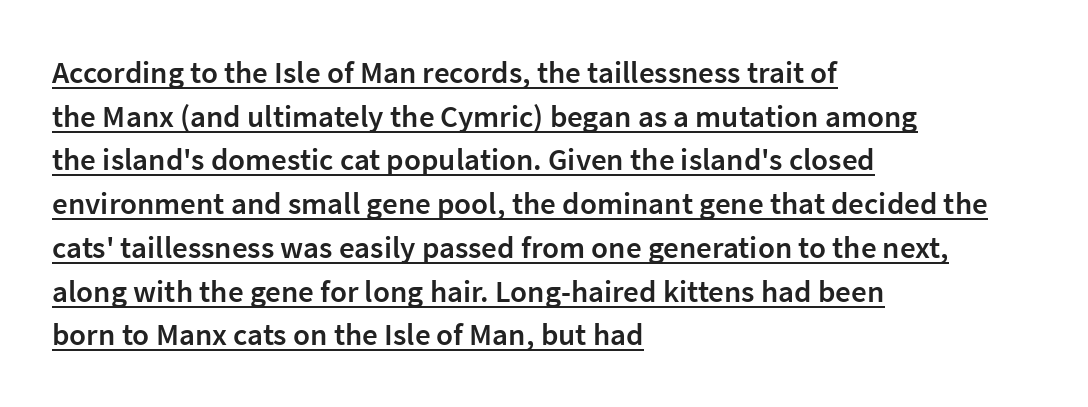
Does the lettering tilt? It doesn't — this is upright. In terms of leading, this rendering sits right in the middle. Short and long lines alike share a common starting point at left. Every letter is mildly thick-stroked: semibold rather than bold.
